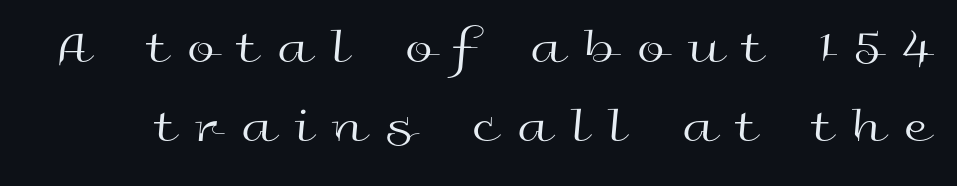
What's the leading like? Ordinary, nothing unusual. Is the letter spacing exaggerated? Yes — the characters are pushed far apart. Letters have the restrained weight of plain body copy at most. Each row of text sits above clean, open space. Nothing sits at the stroke ends, so this counts as sans-serif.
